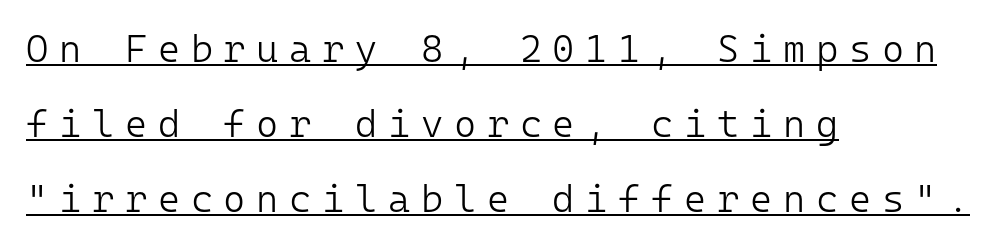
Q: Is the text bold? A: No.
Q: Is the text italic (slanted)? A: No, it is upright.
Q: Is the typeface a serif or a sans-serif typeface? A: Sans-serif.
Q: Is the text underlined? A: Yes.
Q: How is the paragraph aligned? A: Left-aligned.
Q: Is the spacing between letters normal or unusually wide? A: Unusually wide.
Q: Is the spacing between lines tight, normal or loose? A: Loose.
Q: Width (condensed, normal, or wide)? A: Normal.
Q: Stroke contrast? A: Low.
Q: x-height? A: Medium.
Q: Monospaced? A: Yes.
